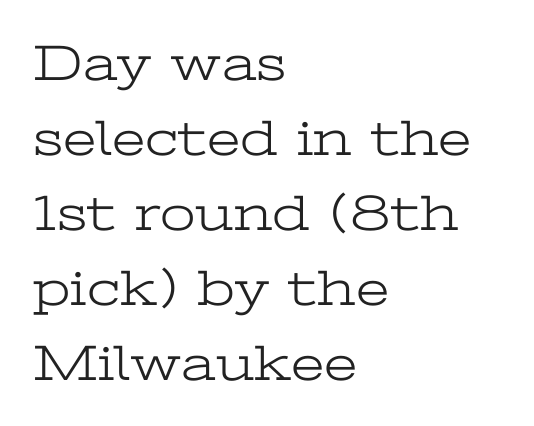
{"serif": "yes", "italic": "no", "bold": "no", "weight": "light", "width": "wide", "stroke_contrast": "low", "x_height": "medium", "monospaced": "no", "underline": "no", "align": "left", "line_spacing": "normal", "line_spacing_ratio": 1.47, "letter_spacing": "normal", "letter_spacing_em": 0.0, "glyph_px": 51}
